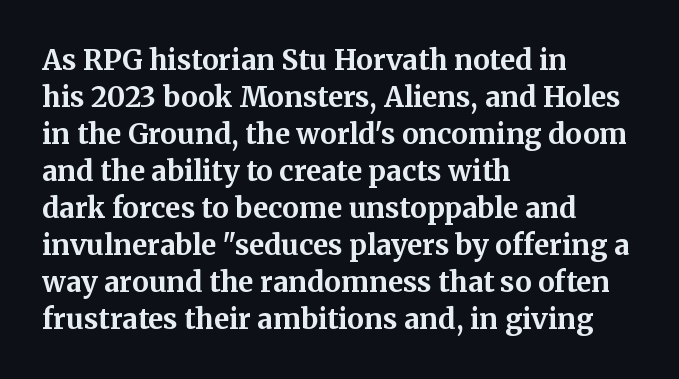
Q: Is the text bold? A: Yes.
Q: Is the text italic (slanted)? A: No, it is upright.
Q: Is the typeface a serif or a sans-serif typeface? A: Serif.
Q: Is the text underlined? A: No.
Q: How is the paragraph aligned? A: Left-aligned.
Q: Is the spacing between letters normal or unusually wide? A: Normal.
Q: Is the spacing between lines tight, normal or loose? A: Normal.
Q: Width (condensed, normal, or wide)? A: Normal.
Q: Stroke contrast? A: Medium.
Q: x-height? A: Medium.
Q: Monospaced? A: No.
